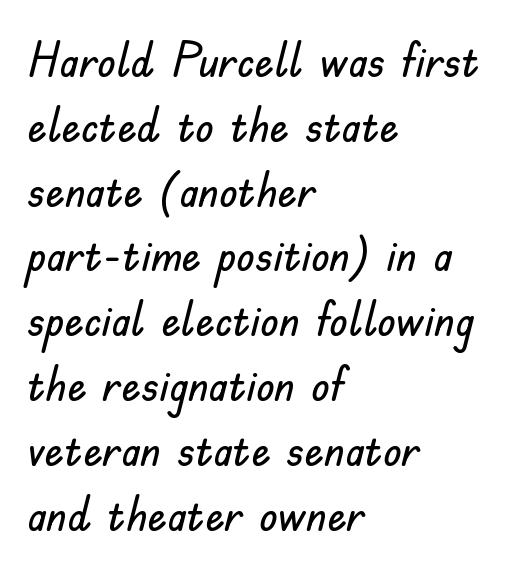
The image shows 48 px sans-serif type; set left-aligned, normal line spacing (1.35x), normal letter spacing, not underlined; low stroke contrast and a small x-height.
